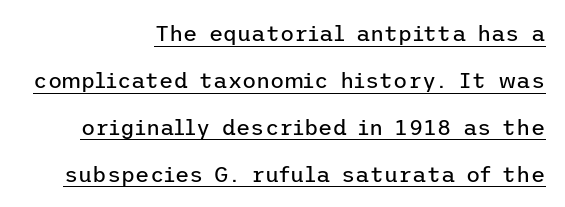
{"italic": "no", "bold": "no", "underline": "yes", "align": "right", "line_spacing": "loose", "line_spacing_ratio": 2.13, "letter_spacing": "normal", "letter_spacing_em": 0.0, "glyph_px": 22}
